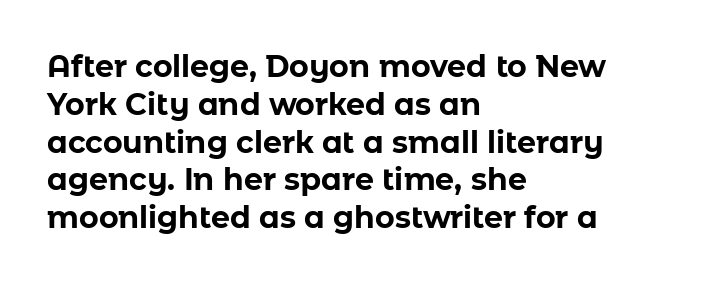
{"serif": "no", "italic": "no", "bold": "yes", "weight": "bold", "width": "normal", "stroke_contrast": "low", "x_height": "medium", "monospaced": "no", "underline": "no", "align": "left", "line_spacing": "normal", "line_spacing_ratio": 1.26, "letter_spacing": "normal", "letter_spacing_em": 0.0, "glyph_px": 30}
